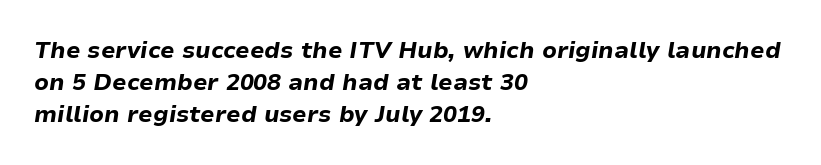
Style check: oblique. These lines stack with their left ends in a neat column. Default kerning and tracking; the words read as compact shapes. Line spacing here is normal.
